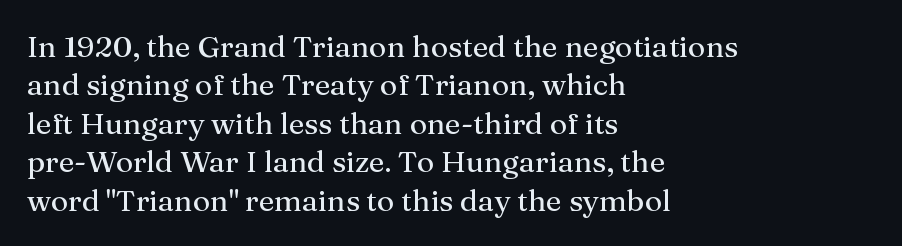
{"serif": "yes", "italic": "no", "width": "normal", "stroke_contrast": "medium", "x_height": "medium", "monospaced": "no", "underline": "no", "align": "left", "line_spacing": "normal", "line_spacing_ratio": 1.28, "letter_spacing": "normal", "letter_spacing_em": 0.0, "glyph_px": 30}
